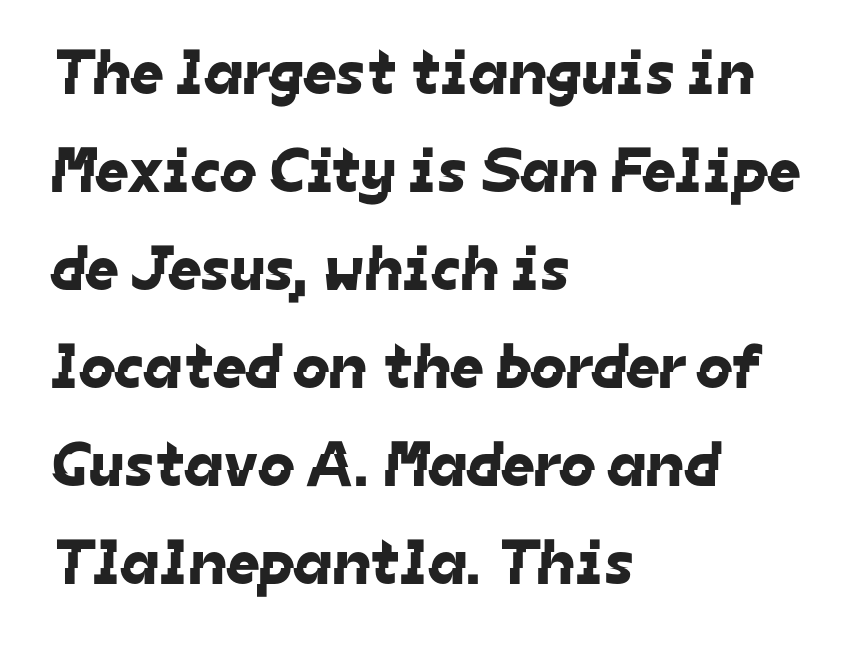
Q: Is the typeface a serif or a sans-serif typeface? A: Sans-serif.
Q: Is the text underlined? A: No.
Q: How is the paragraph aligned? A: Left-aligned.
Q: Is the spacing between letters normal or unusually wide? A: Normal.
Q: Is the spacing between lines tight, normal or loose? A: Normal.
Q: Width (condensed, normal, or wide)? A: Normal.
Q: Stroke contrast? A: Low.
Q: x-height? A: Medium.
Q: Monospaced? A: No.
